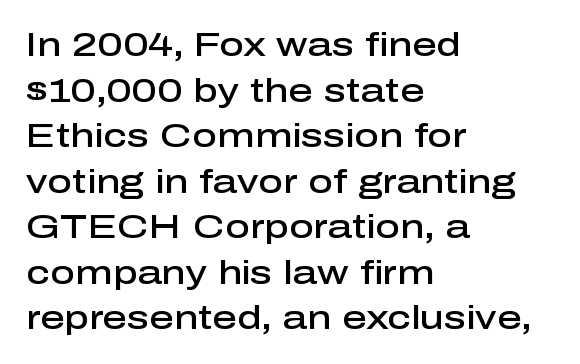
The image shows 34 px semibold sans-serif type, upright; set left-aligned, normal line spacing (1.34x), normal letter spacing, not underlined; low stroke contrast and a medium x-height.
